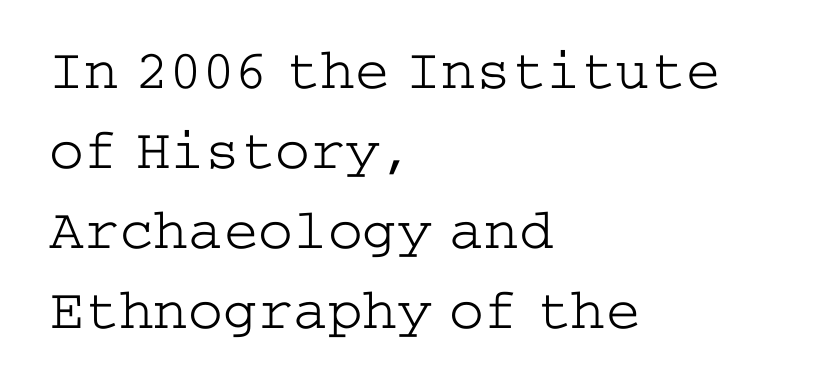
{"serif": "yes", "italic": "no", "bold": "no", "weight": "light", "width": "wide", "stroke_contrast": "low", "x_height": "medium", "underline": "no", "align": "left", "line_spacing": "normal", "line_spacing_ratio": 1.38, "letter_spacing": "normal", "letter_spacing_em": 0.0, "glyph_px": 58}
